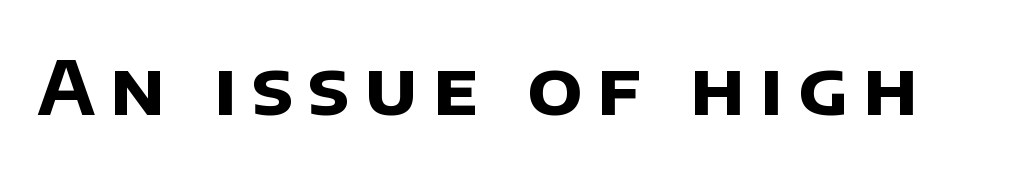
In terms of letterform style, serifs are entirely absent. Proportional: the letters do not fall into vertical columns. The gap between lines stays unmarked. Look at the stroke-to-counter ratio: heavy, a bold.
